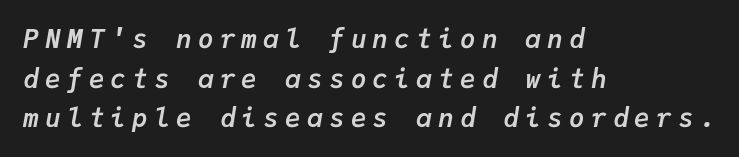
Horizontal alignment here is leftward, the default for most running prose. The space between consecutive lines is moderate. A dark, heavy texture on the line: the type is bold. The passage shown is not underscored anywhere. Characters are canted at an angle relative to the baseline's perpendicular. How are the letters spaced? Widely, with obvious added tracking.
